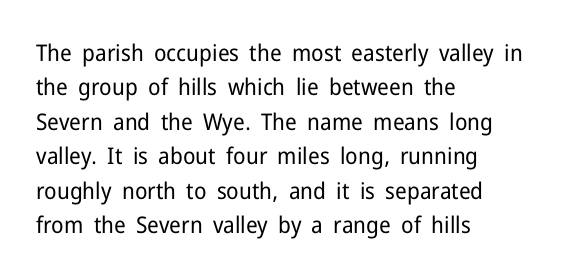
Observe the ordinary spacing: letters are neighbours, not strangers. Only glyphs here, with clear space below each row. Honestly, the row spacing looks completely unremarkable. No letter is thick-stroked: the sample isn't bold.
